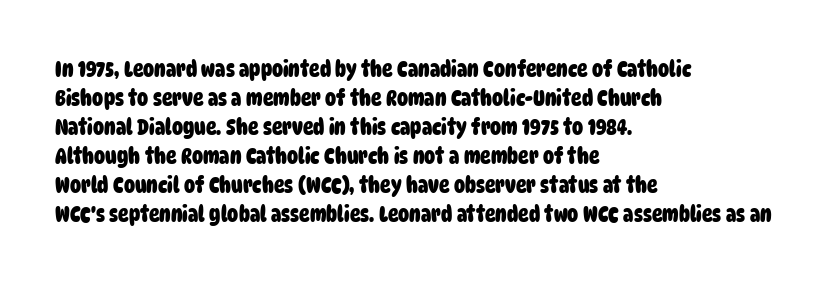
Q: Is the text bold? A: Yes.
Q: Is the text underlined? A: No.
Q: How is the paragraph aligned? A: Left-aligned.
Q: Is the spacing between letters normal or unusually wide? A: Normal.
Q: Is the spacing between lines tight, normal or loose? A: Normal.
